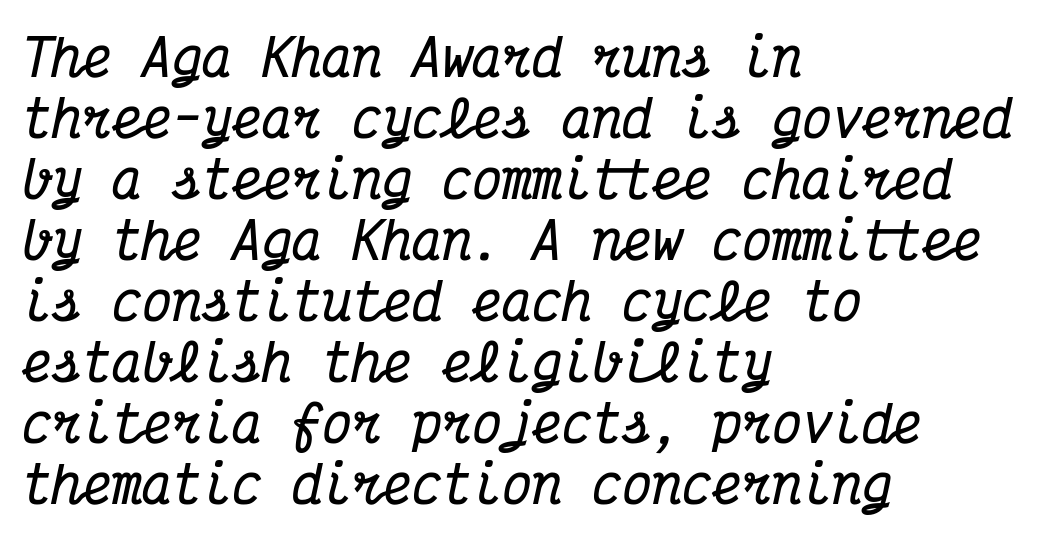
{"serif": "yes", "italic": "yes", "lean": "right", "slant_degrees": 12, "bold": "yes", "weight": "bold", "width": "condensed", "stroke_contrast": "medium", "x_height": "medium", "monospaced": "yes", "underline": "no", "align": "left", "line_spacing_ratio": 1.22, "letter_spacing": "normal", "letter_spacing_em": 0.0, "glyph_px": 50}
